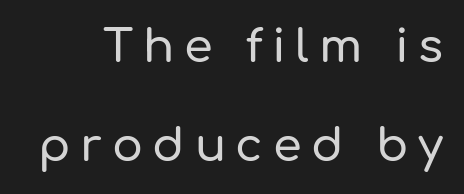
Unlike a traditional serif, this face leaves its strokes unadorned. Honestly, the rows look like they've been pulled way apart. The rendering inserts visible extra space after every character. This sample uses an upright cut, with every glyph sitting square on the baseline. Only glyphs here, with clear space below each row.
